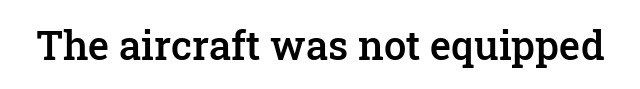
Q: Is the text bold? A: Semi-bold.
Q: Is the text italic (slanted)? A: No, it is upright.
Q: Is the typeface a serif or a sans-serif typeface? A: Serif.
Q: Is the text underlined? A: No.
Q: Is the spacing between letters normal or unusually wide? A: Normal.
Q: Width (condensed, normal, or wide)? A: Normal.
Q: Stroke contrast? A: Low.
Q: x-height? A: Medium.
Q: Monospaced? A: No.
